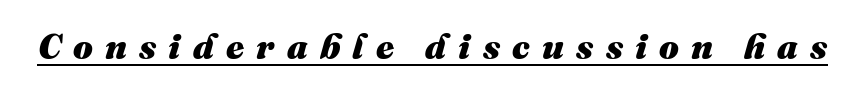
Honestly, the letter spacing is so wide it's the main thing you notice. Each letter keeps its own natural width here, so spacing adapts to shape. Notice how the stems are inclined rather than vertical — that's the hallmark of italics. This is underlined copy, the kind a proofreader might mark for attention. The passage shown is emphatically bold.
